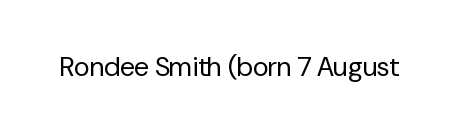
The image shows 27 px text type, upright; set normal letter spacing, not underlined.
